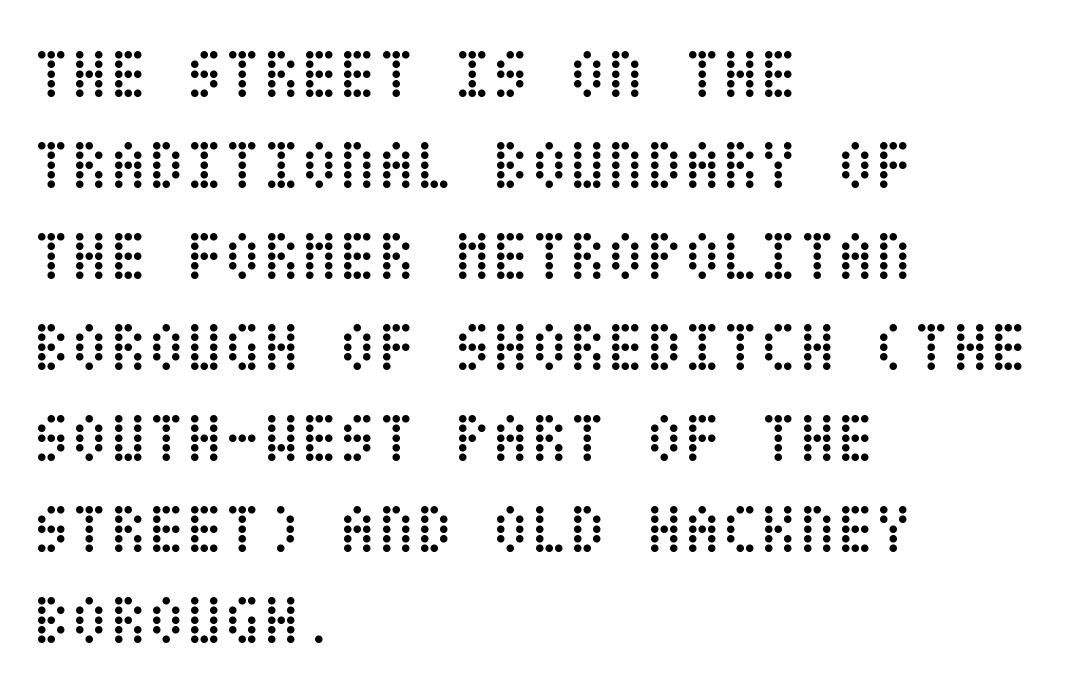
The image shows 70 px regular-weight, condensed type, upright; set left-aligned, normal line spacing (1.3x), normal letter spacing, not underlined; low stroke contrast and a large x-height.
